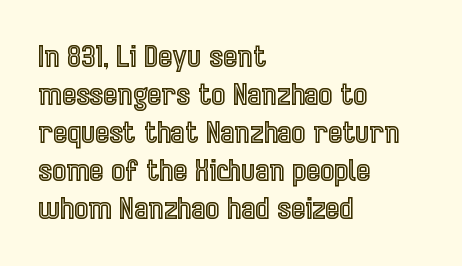
Q: Is the text italic (slanted)? A: No, it is upright.
Q: Is the text underlined? A: No.
Q: How is the paragraph aligned? A: Left-aligned.
Q: Is the spacing between letters normal or unusually wide? A: Normal.
Q: Is the spacing between lines tight, normal or loose? A: Normal.
Q: Width (condensed, normal, or wide)? A: Condensed.
Q: x-height? A: Medium.
Q: Monospaced? A: No.
